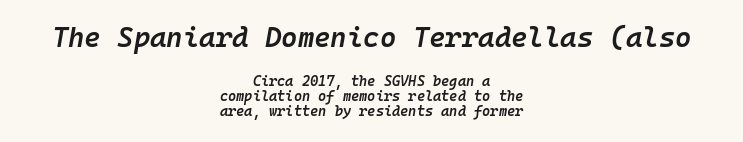
{"italic": "yes", "lean": "right", "slant_degrees": 10, "bold": "semi", "weight": "semibold", "width": "normal", "stroke_contrast": "low", "x_height": "medium", "monospaced": "yes", "underline": "no", "align": "center", "line_spacing": "tight", "line_spacing_ratio": 1.07, "letter_spacing": "normal", "letter_spacing_em": 0.0, "larger_block": "first", "size_ratio": 2.0, "glyph_px": 28}
